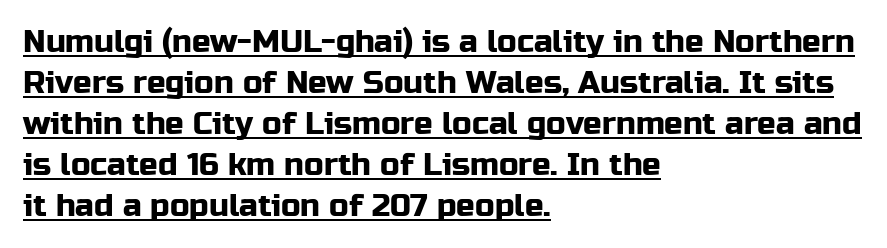
Q: Is the text italic (slanted)? A: No, it is upright.
Q: Is the typeface a serif or a sans-serif typeface? A: Sans-serif.
Q: Is the text underlined? A: Yes.
Q: How is the paragraph aligned? A: Left-aligned.
Q: Is the spacing between letters normal or unusually wide? A: Normal.
Q: Is the spacing between lines tight, normal or loose? A: Normal.
Q: Width (condensed, normal, or wide)? A: Normal.
Q: Stroke contrast? A: Low.
Q: x-height? A: Medium.
Q: Monospaced? A: No.
